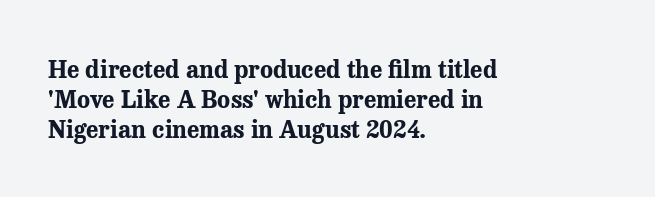
Every character sits straight up, as roman type does. This rendering uses left alignment, leaving the right contour irregular. Letters rest on an invisible, unmarked baseline. The passage shown has conventional tracking throughout. Pretty heavy lettering here — definitely bold.
